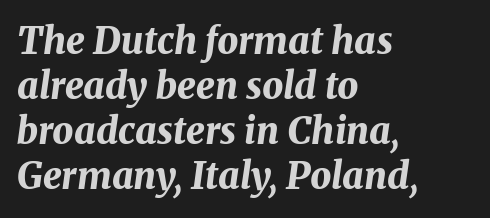
{"italic": "yes", "lean": "right", "slant_degrees": 8, "bold": "yes", "weight": "bold", "width": "normal", "stroke_contrast": "medium", "x_height": "medium", "monospaced": "no", "underline": "no", "align": "left", "line_spacing_ratio": 1.22, "letter_spacing": "normal", "letter_spacing_em": 0.0, "glyph_px": 37}
